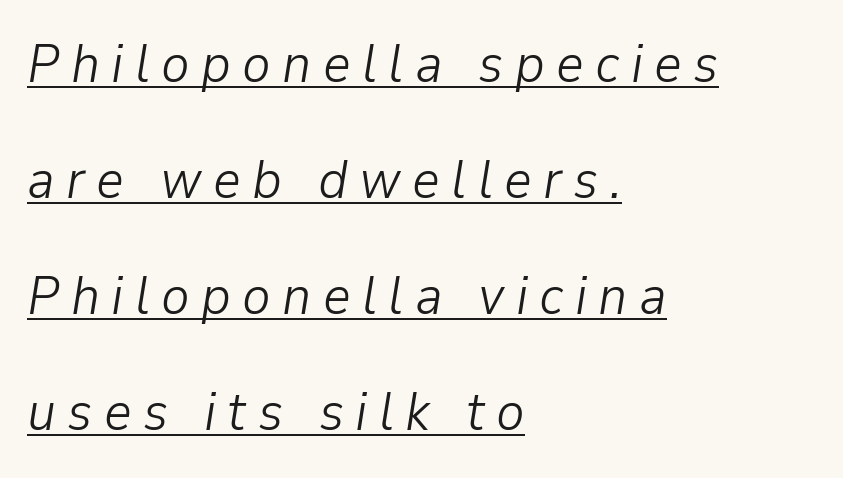
{"italic": "yes", "lean": "right", "slant_degrees": 9, "bold": "no", "weight": "light", "width": "normal", "stroke_contrast": "low", "x_height": "medium", "monospaced": "no", "underline": "yes", "align": "left", "line_spacing": "loose", "line_spacing_ratio": 2.15, "letter_spacing": "wide", "letter_spacing_em": 0.21, "glyph_px": 54}
